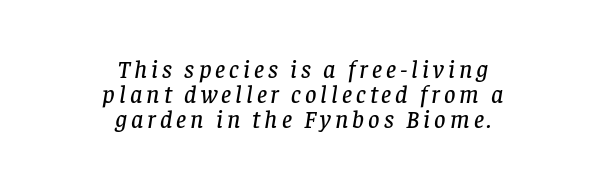
The image shows 25 px text type, italic (leaning right); set centered, tight line spacing (1.0x), not underlined.
